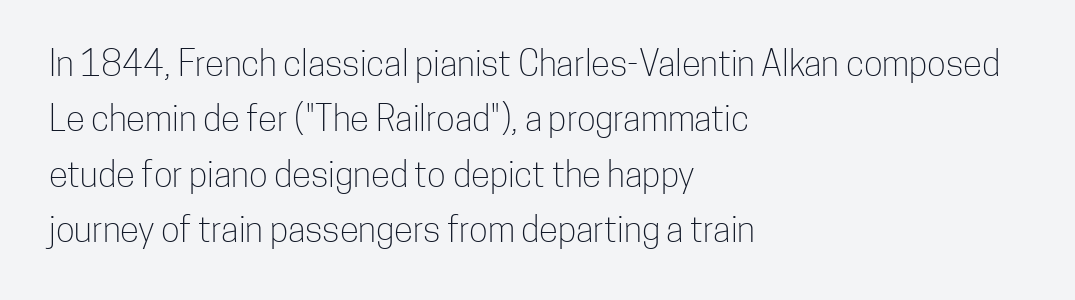
{"serif": "no", "italic": "no", "bold": "no", "weight": "light", "width": "condensed", "stroke_contrast": "low", "x_height": "medium", "monospaced": "no", "underline": "no", "align": "left", "line_spacing": "normal", "line_spacing_ratio": 1.58, "letter_spacing": "normal", "letter_spacing_em": 0.0, "glyph_px": 35}
